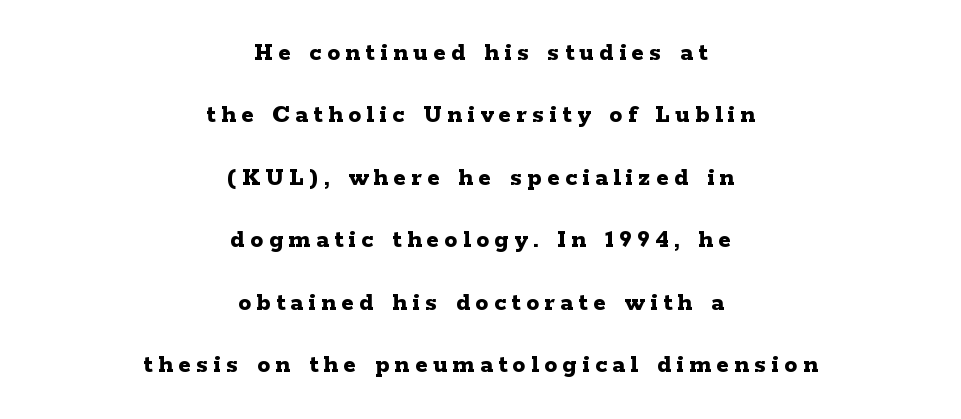
{"italic": "no", "bold": "yes", "underline": "no", "align": "center", "line_spacing": "loose", "line_spacing_ratio": 2.4, "letter_spacing": "wide", "letter_spacing_em": 0.21, "glyph_px": 26}
